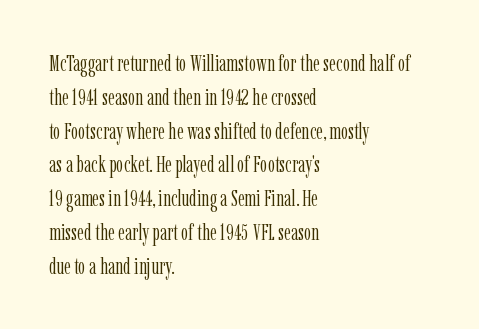
{"italic": "no", "bold": "no", "underline": "no", "align": "left", "line_spacing": "normal", "line_spacing_ratio": 1.47, "letter_spacing": "normal", "letter_spacing_em": 0.0, "glyph_px": 23}
